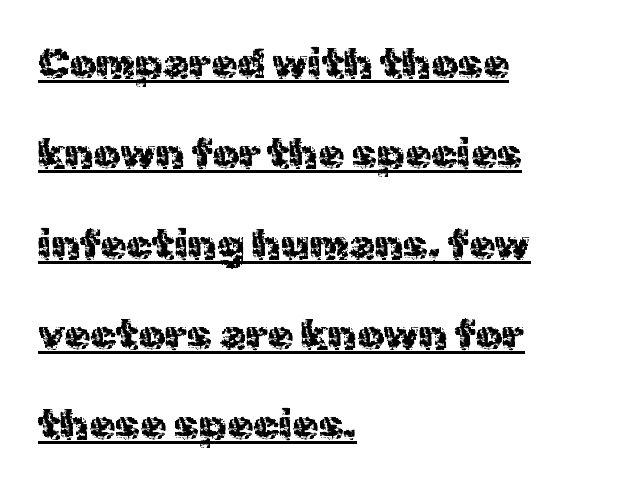
The image shows 42 px sans-serif type, upright; set left-aligned, loose line spacing (2.15x), normal letter spacing, underlined; a medium x-height.
